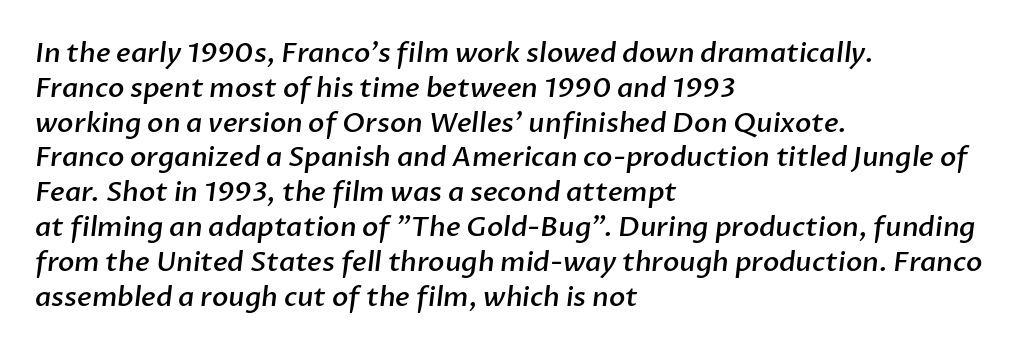
Students, observe: this is what conventionally led text looks like. Every row of glyphs begins at an identical x-position on the left. The horizontal fit of the characters is conventional and even. The passage shown is not underscored anywhere. Typographic density is moderately raised because the face is semibold.
